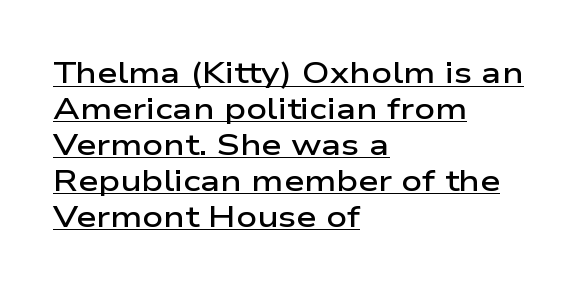
This is the regular roman posture of the typeface. This rendering features underlined lettering. Regarding serifs, this sample does without them. These lines carry some extra weight — a demibold, not a full bold. This sample uses plain, unmodified letter spacing. One-word summary of the alignment: left.
